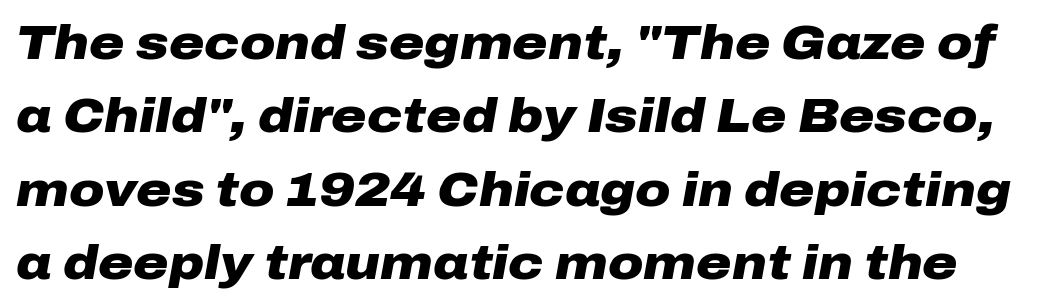
The image shows 48 px heavy, wide type, italic (leaning right); set normal line spacing (1.53x), normal letter spacing, not underlined; low stroke contrast and a medium x-height.
